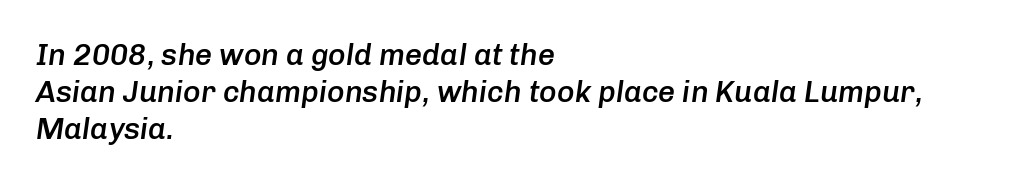
{"italic": "yes", "lean": "right", "slant_degrees": 8, "bold": "semi", "weight": "semibold", "width": "normal", "stroke_contrast": "low", "x_height": "medium", "monospaced": "no", "underline": "no", "align": "left", "line_spacing_ratio": 1.24, "letter_spacing": "normal", "letter_spacing_em": 0.0, "glyph_px": 30}
